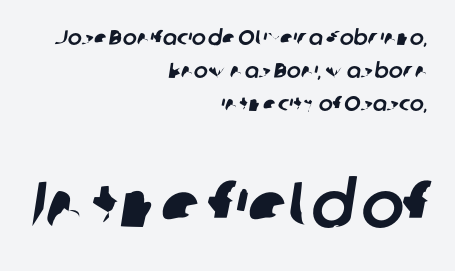
The image shows 64 px sans-serif type; set right-aligned, normal line spacing (1.56x), normal letter spacing, not underlined; the second (bottom) block is 3.05x larger; low stroke contrast and a medium x-height.
